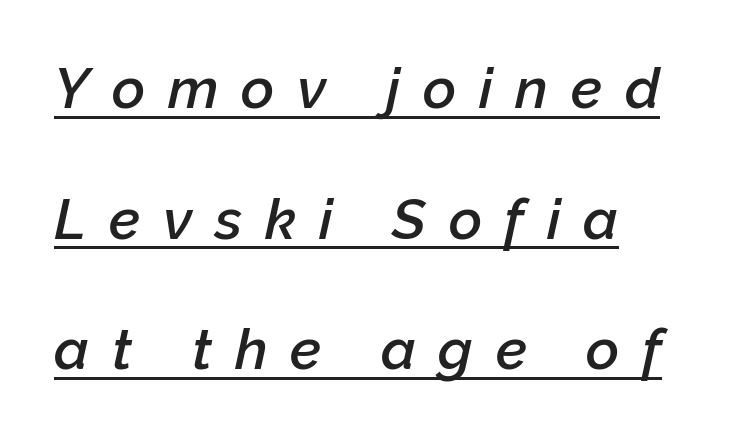
The image shows 57 px semibold type, italic (leaning right); set loose line spacing (2.29x), unusually wide letter spacing (+0.4 em), underlined; low stroke contrast and a medium x-height.
